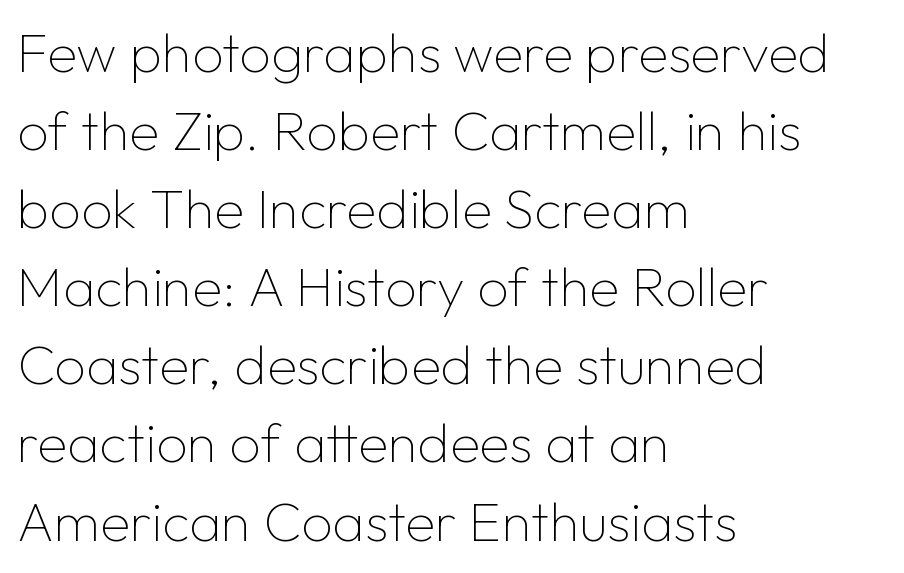
Q: Is the text bold? A: No.
Q: Is the text italic (slanted)? A: No, it is upright.
Q: Is the typeface a serif or a sans-serif typeface? A: Sans-serif.
Q: Is the text underlined? A: No.
Q: How is the paragraph aligned? A: Left-aligned.
Q: Is the spacing between letters normal or unusually wide? A: Normal.
Q: Is the spacing between lines tight, normal or loose? A: Normal.
Q: Width (condensed, normal, or wide)? A: Normal.
Q: Stroke contrast? A: Low.
Q: x-height? A: Medium.
Q: Monospaced? A: No.
